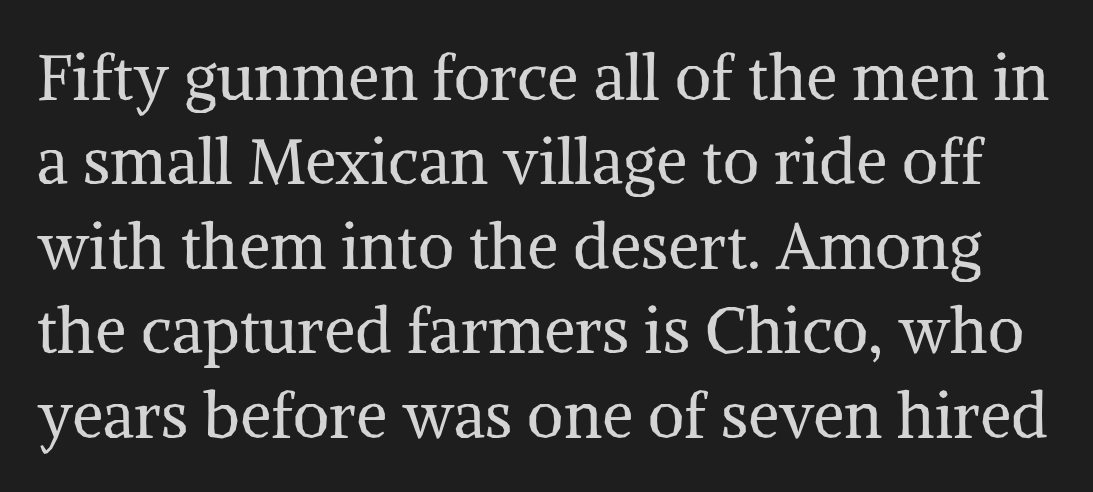
{"serif": "yes", "italic": "no", "bold": "no", "weight": "regular", "width": "normal", "stroke_contrast": "medium", "x_height": "medium", "monospaced": "no", "underline": "no", "line_spacing": "normal", "line_spacing_ratio": 1.34, "letter_spacing": "normal", "letter_spacing_em": 0.0, "glyph_px": 63}
